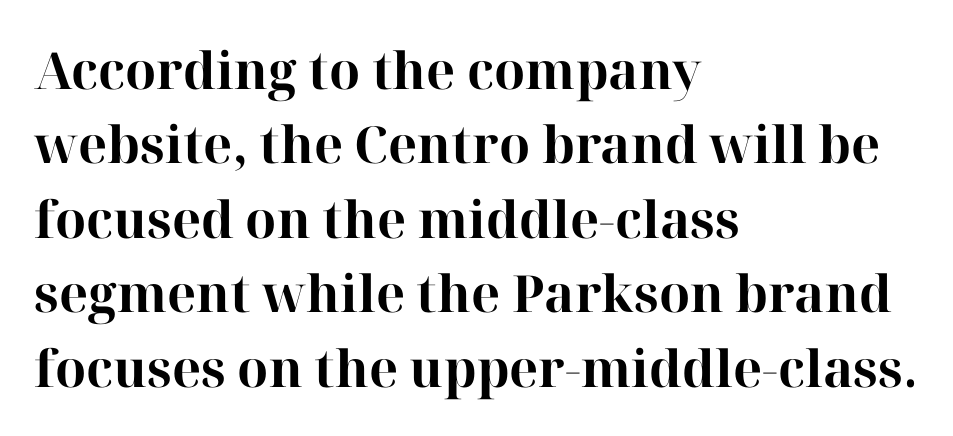
The image shows 51 px bold serif type, upright; set left-aligned, normal line spacing (1.46x), normal letter spacing, not underlined; high stroke contrast and a medium x-height.
